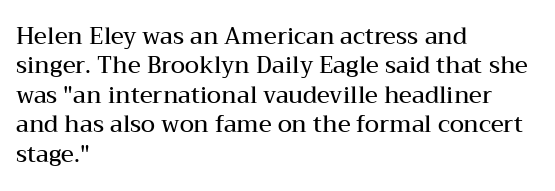
{"italic": "no", "bold": "semi", "underline": "no", "align": "left", "line_spacing": "normal", "line_spacing_ratio": 1.28, "letter_spacing": "normal", "letter_spacing_em": 0.0, "glyph_px": 23}
